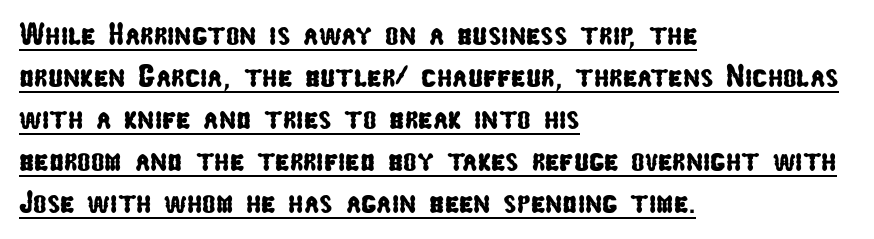
{"serif": "no", "width": "condensed", "stroke_contrast": "low", "x_height": "medium", "monospaced": "no", "underline": "yes", "align": "left", "line_spacing": "normal", "line_spacing_ratio": 1.31, "letter_spacing": "normal", "letter_spacing_em": 0.0, "glyph_px": 32}
